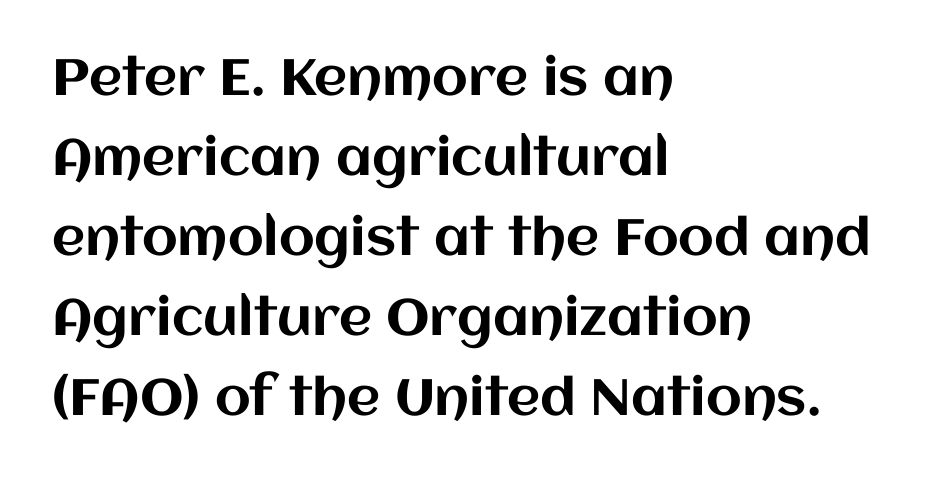
{"italic": "no", "width": "normal", "stroke_contrast": "medium", "x_height": "large", "monospaced": "no", "underline": "no", "align": "left", "line_spacing": "normal", "line_spacing_ratio": 1.57, "letter_spacing": "normal", "letter_spacing_em": 0.0, "glyph_px": 51}
